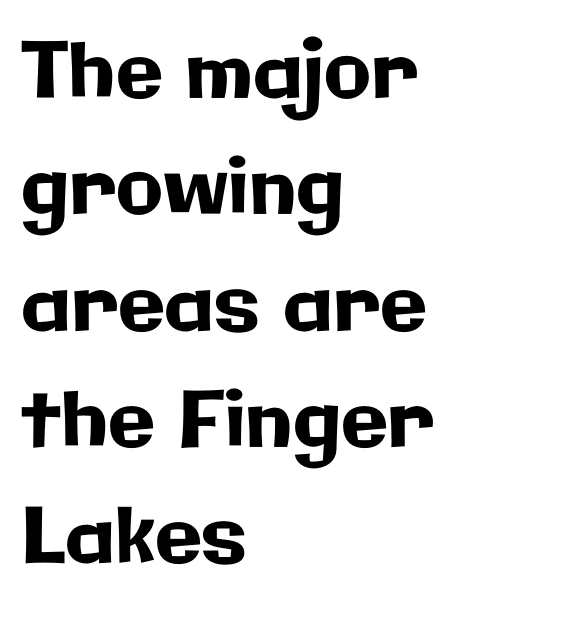
{"serif": "no", "italic": "no", "width": "normal", "stroke_contrast": "low", "x_height": "medium", "monospaced": "no", "underline": "no", "align": "left", "line_spacing": "normal", "line_spacing_ratio": 1.51, "letter_spacing": "normal", "letter_spacing_em": 0.0, "glyph_px": 77}
